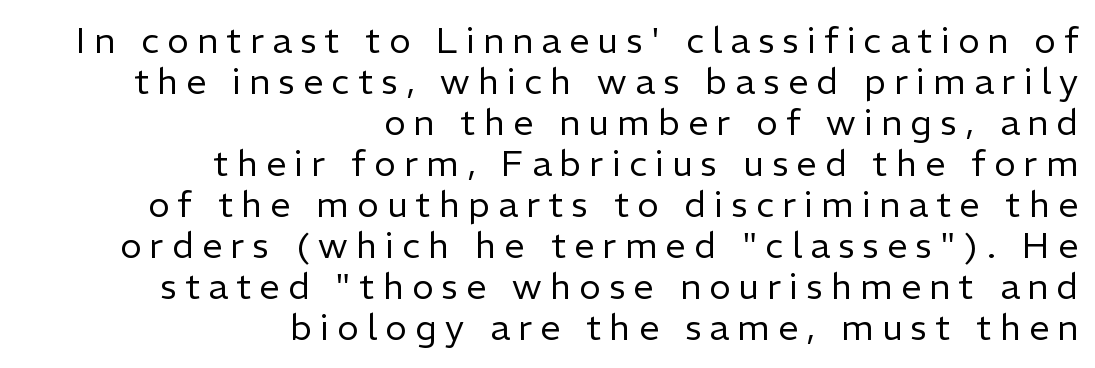
{"serif": "no", "italic": "no", "bold": "no", "weight": "regular", "width": "normal", "stroke_contrast": "low", "x_height": "medium", "monospaced": "no", "underline": "no", "align": "right", "line_spacing": "tight", "line_spacing_ratio": 1.14, "letter_spacing": "wide", "letter_spacing_em": 0.23, "glyph_px": 36}
